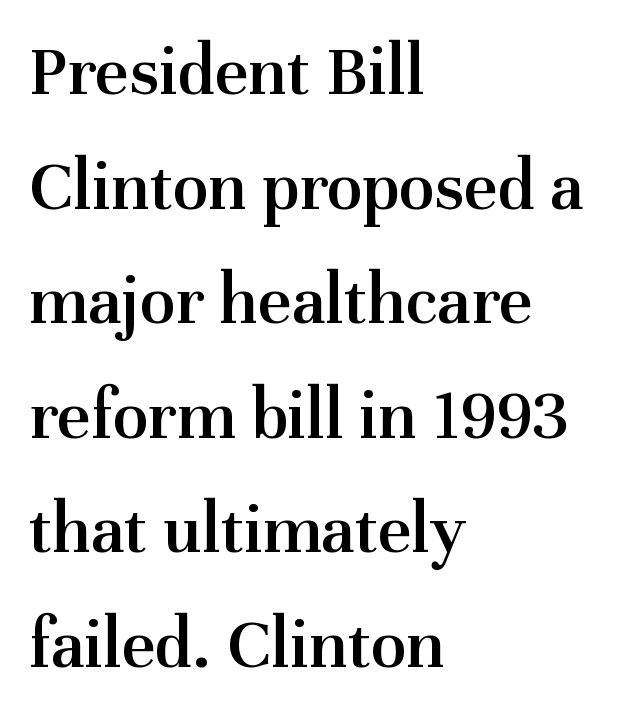
{"serif": "yes", "italic": "no", "bold": "semi", "weight": "semibold", "width": "normal", "stroke_contrast": "medium", "x_height": "medium", "monospaced": "no", "underline": "no", "align": "left", "line_spacing": "normal", "line_spacing_ratio": 1.57, "letter_spacing": "normal", "letter_spacing_em": 0.0, "glyph_px": 73}
